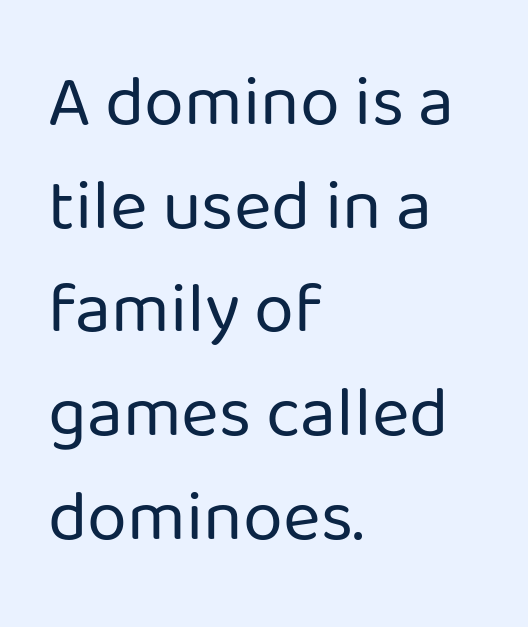
Q: Is the text bold? A: No.
Q: Is the text italic (slanted)? A: No, it is upright.
Q: Is the typeface a serif or a sans-serif typeface? A: Sans-serif.
Q: Is the text underlined? A: No.
Q: How is the paragraph aligned? A: Left-aligned.
Q: Is the spacing between letters normal or unusually wide? A: Normal.
Q: Is the spacing between lines tight, normal or loose? A: Normal.
Q: Width (condensed, normal, or wide)? A: Normal.
Q: Stroke contrast? A: Low.
Q: x-height? A: Medium.
Q: Monospaced? A: No.
